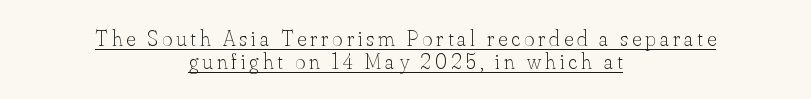
{"italic": "no", "bold": "no", "underline": "yes", "align": "center", "line_spacing": "tight", "line_spacing_ratio": 1.04, "glyph_px": 22}
